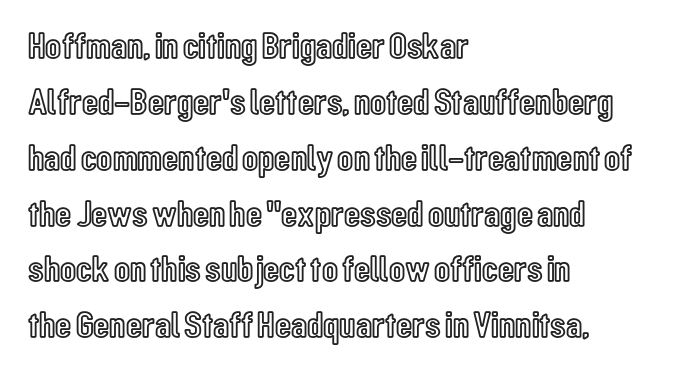
Leading: standard. Unmarked baselines from the first word to the last. Nothing unusual about the tracking: characters are spaced as the font intends. The specimen reads as upright at a glance. Each letter keeps its own natural width here, so spacing adapts to shape. Where is the straight margin? On the left.
